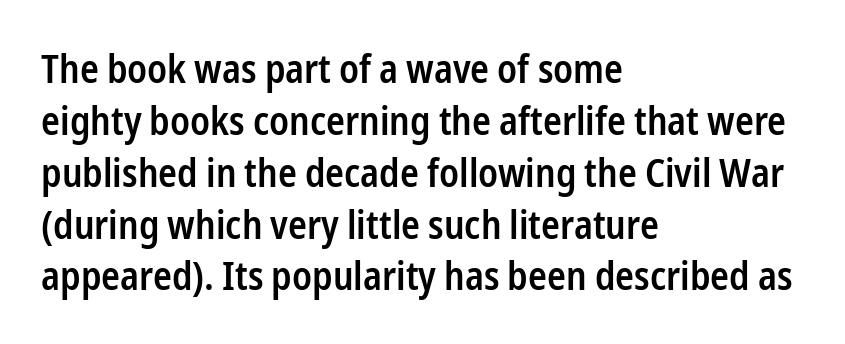
The image shows 39 px semibold, condensed sans-serif type, upright; set left-aligned, normal line spacing (1.33x), normal letter spacing, not underlined; low stroke contrast and a medium x-height.
